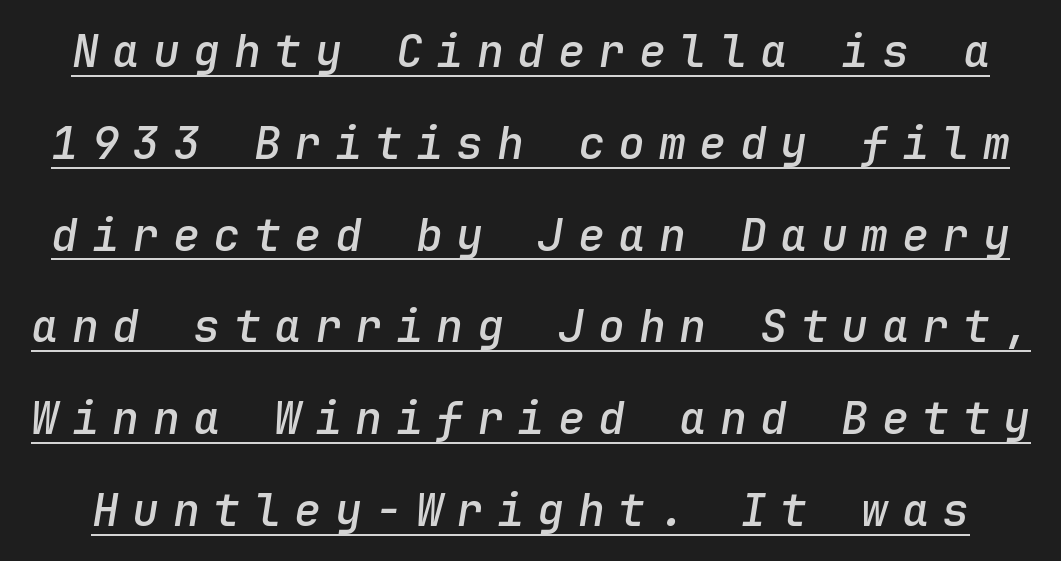
{"italic": "yes", "lean": "right", "slant_degrees": 9, "bold": "semi", "weight": "semibold", "width": "normal", "stroke_contrast": "low", "x_height": "medium", "monospaced": "yes", "underline": "yes", "line_spacing": "loose", "line_spacing_ratio": 2.04, "letter_spacing": "wide", "letter_spacing_em": 0.3, "glyph_px": 45}
